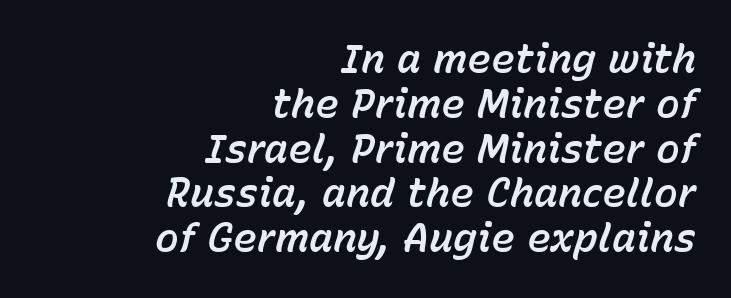
Q: Is the text italic (slanted)? A: Yes, it leans right by about 15 degrees.
Q: Is the text underlined? A: No.
Q: How is the paragraph aligned? A: Right-aligned.
Q: Is the spacing between letters normal or unusually wide? A: Normal.
Q: Is the spacing between lines tight, normal or loose? A: Tight.
Q: Width (condensed, normal, or wide)? A: Normal.
Q: Stroke contrast? A: Low.
Q: x-height? A: Medium.
Q: Monospaced? A: No.
